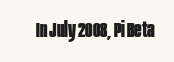
{"italic": "no", "bold": "yes", "underline": "no", "letter_spacing": "normal", "letter_spacing_em": 0.0, "glyph_px": 22}
